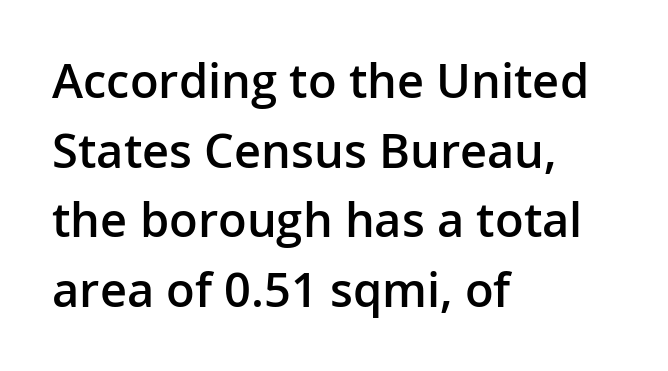
The image shows 47 px semibold sans-serif type, upright; set left-aligned, normal line spacing (1.48x), normal letter spacing, not underlined; low stroke contrast and a medium x-height.
